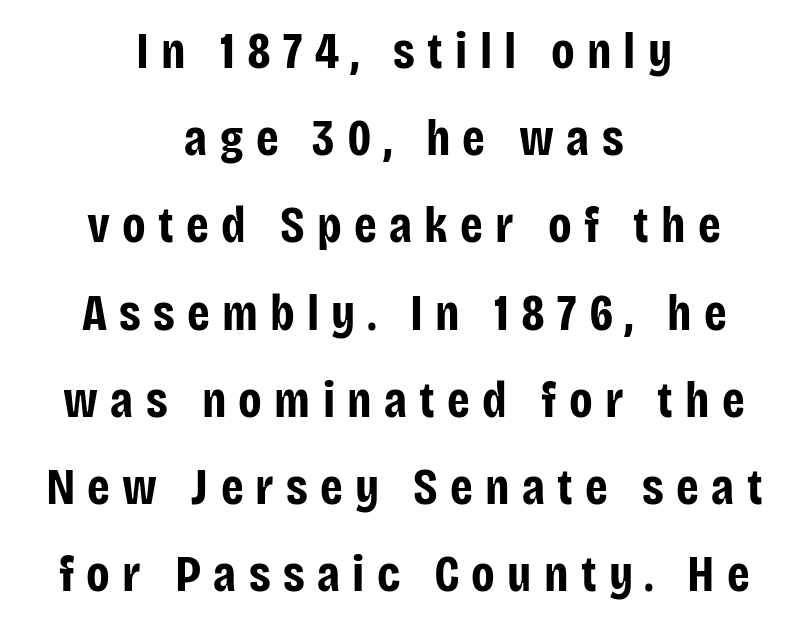
Q: Is the text bold? A: Yes.
Q: Is the text italic (slanted)? A: No, it is upright.
Q: Is the typeface a serif or a sans-serif typeface? A: Sans-serif.
Q: Is the text underlined? A: No.
Q: How is the paragraph aligned? A: Centered.
Q: Is the spacing between letters normal or unusually wide? A: Unusually wide.
Q: Width (condensed, normal, or wide)? A: Condensed.
Q: Stroke contrast? A: Low.
Q: x-height? A: Large.
Q: Monospaced? A: No.
